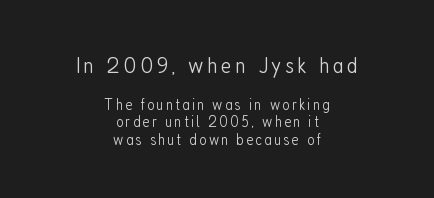
{"italic": "no", "bold": "no", "underline": "no", "align": "center", "line_spacing": "tight", "line_spacing_ratio": 1.08, "larger_block": "first", "size_ratio": 1.5, "glyph_px": 24}
